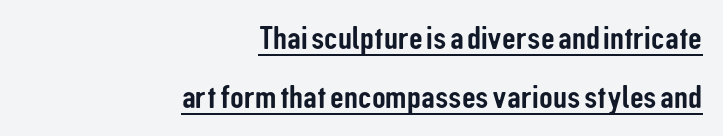
The image shows 34 px condensed sans-serif type, upright; set right-aligned, line spacing 1.73x, normal letter spacing, underlined; low stroke contrast and a medium x-height.
